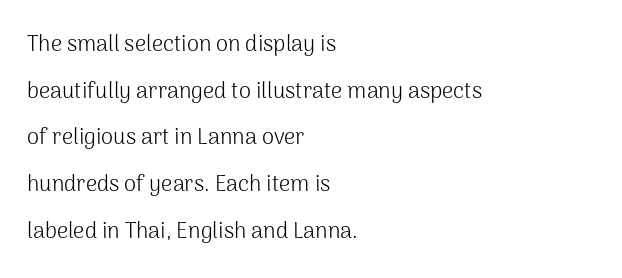
Words float on clear page, feet unadorned. Does extra space separate the letters? No, they use regular spacing. Do the letters lean? They stand straight. A light-to-regular cut is what we see here. The lines in this sample share a left origin and differ only in where they stop. Students, observe: this is what heavily led, spacious text looks like.
